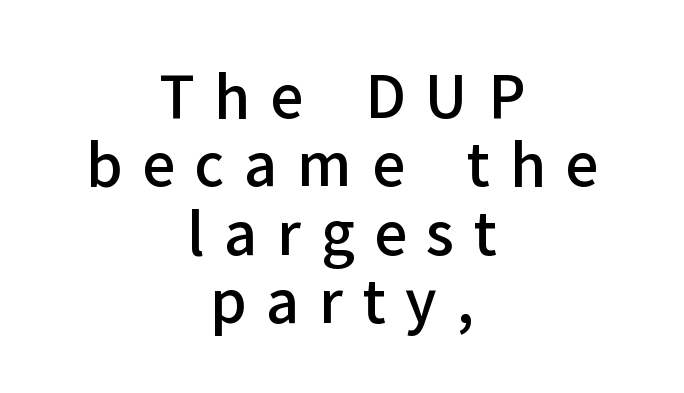
Type without underlining. Italic: no, the glyphs are upright roman. How are the letters spaced? Widely, with obvious added tracking. Notice how the passage keeps no hard edge, just a central spine. The rendering uses a semibold face; strokes are thickened but not to full bold.
